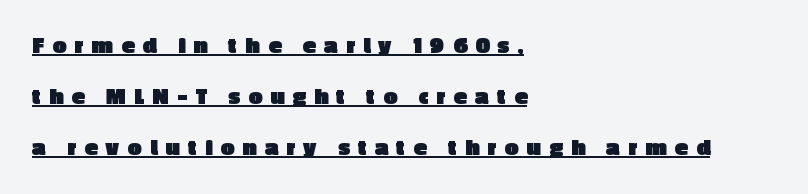
You can see a thin bar hugging the bottom of the glyphs. Whoever set this chose breathing room over compactness in the vertical rhythm. Heft: maximum for text — a bold. Spacing between characters has been opened up far beyond the box default.
